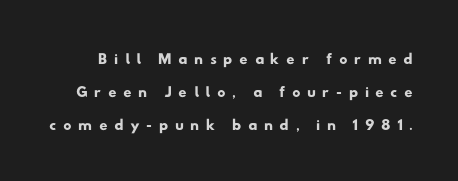
The baseline area is clear. What's the leading like? Ordinary, nothing unusual. Letter spacing: wide.
